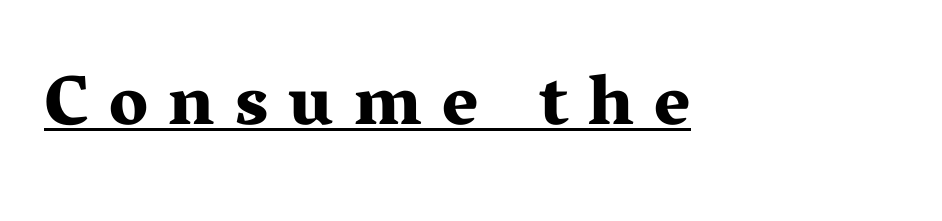
Serifs: yes, visible at the terminals of the letterforms. A full-strength bold gives these letters their thick strokes. Think of a printed novel: that variable character pitch is what you see here. The axis of the letterforms is exactly vertical. Letter spacing: wide. Compared with undecorated copy, this sample adds a rule below the words.
